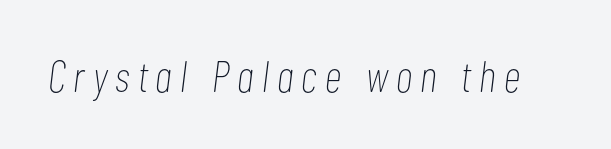
Italic? Definitely — the glyphs are oblique. Descenders are the only things crossing below the line. Weight: in the light-to-regular range. The face used here is proportionally spaced, like ordinary book or web type.
